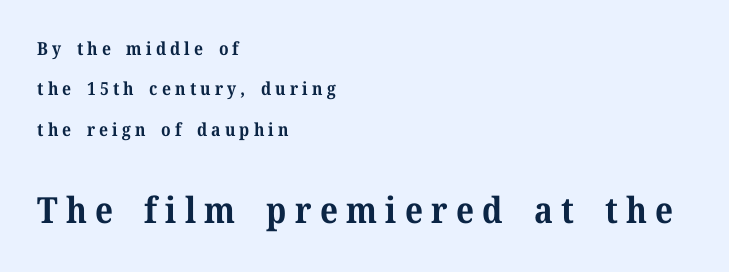
The image shows 36 px bold serif type, upright; set left-aligned, loose line spacing (2.24x), unusually wide letter spacing (+0.23 em), not underlined; the second (bottom) block is 2.0x larger; medium stroke contrast and a medium x-height.
